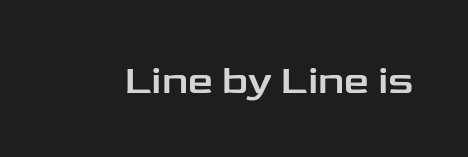
The image shows 40 px wide sans-serif type, upright; set normal letter spacing, not underlined; low stroke contrast and a medium x-height.
